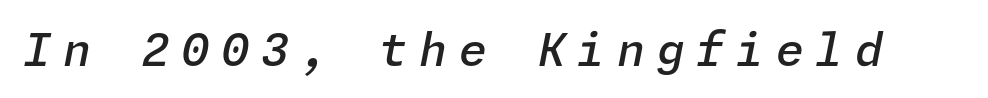
The image shows 45 px semibold type, italic (leaning right); set unusually wide letter spacing (+0.26 em), not underlined; low stroke contrast and a medium x-height.
